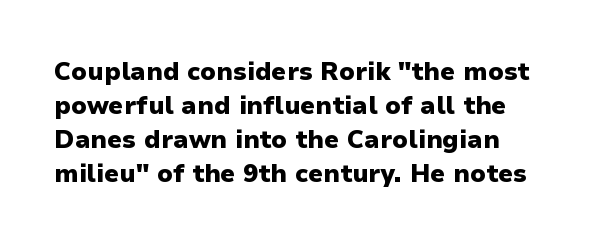
{"italic": "no", "bold": "yes", "underline": "no", "line_spacing": "normal", "line_spacing_ratio": 1.36, "letter_spacing": "normal", "letter_spacing_em": 0.0, "glyph_px": 25}
